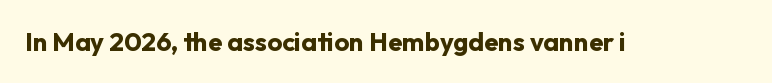
{"italic": "no", "bold": "yes", "underline": "no", "letter_spacing": "normal", "letter_spacing_em": 0.0, "glyph_px": 26}
